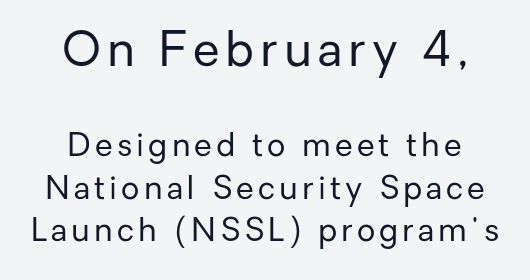
The image shows 48 px regular-weight sans-serif type, upright; set normal line spacing (1.33x), not underlined; the first (top) block is 1.5x larger; low stroke contrast and a medium x-height.
